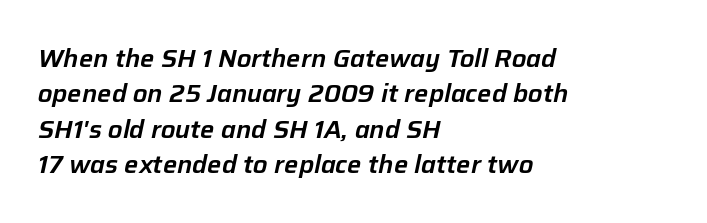
{"italic": "yes", "lean": "right", "slant_degrees": 12, "underline": "no", "align": "left", "line_spacing": "normal", "line_spacing_ratio": 1.42, "letter_spacing": "normal", "letter_spacing_em": 0.0, "glyph_px": 25}
